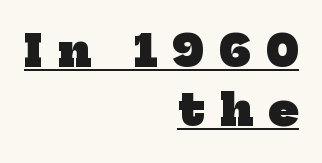
Q: Is the text bold? A: Yes.
Q: Is the typeface a serif or a sans-serif typeface? A: Serif.
Q: Is the text underlined? A: Yes.
Q: How is the paragraph aligned? A: Right-aligned.
Q: Is the spacing between letters normal or unusually wide? A: Unusually wide.
Q: Is the spacing between lines tight, normal or loose? A: Normal.
Q: Width (condensed, normal, or wide)? A: Normal.
Q: Stroke contrast? A: Low.
Q: x-height? A: Medium.
Q: Monospaced? A: No.
